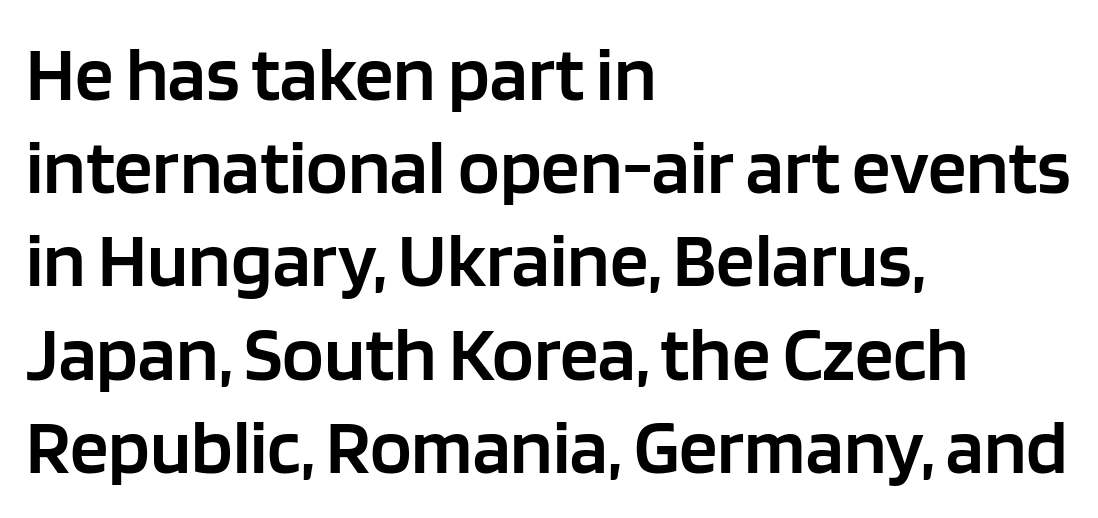
Q: Is the text bold? A: Semi-bold.
Q: Is the text italic (slanted)? A: No, it is upright.
Q: Is the typeface a serif or a sans-serif typeface? A: Sans-serif.
Q: Is the text underlined? A: No.
Q: How is the paragraph aligned? A: Left-aligned.
Q: Is the spacing between letters normal or unusually wide? A: Normal.
Q: Width (condensed, normal, or wide)? A: Normal.
Q: Stroke contrast? A: Low.
Q: x-height? A: Large.
Q: Monospaced? A: No.
